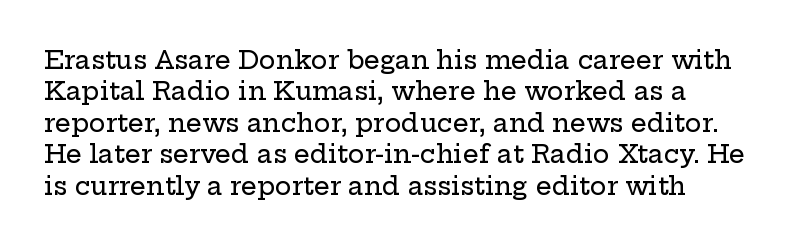
Q: Is the text italic (slanted)? A: No, it is upright.
Q: Is the text underlined? A: No.
Q: Is the spacing between letters normal or unusually wide? A: Normal.
Q: Is the spacing between lines tight, normal or loose? A: Normal.
